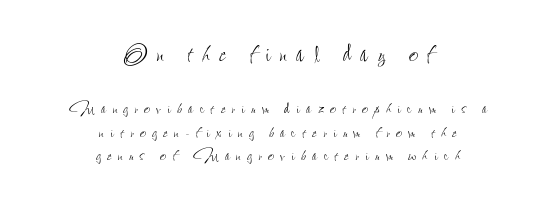
{"bold": "no", "weight": "thin", "width": "condensed", "stroke_contrast": "low", "x_height": "small", "monospaced": "no", "underline": "no", "align": "center", "line_spacing": "tight", "line_spacing_ratio": 1.06, "letter_spacing": "wide", "letter_spacing_em": 0.29, "larger_block": "first", "size_ratio": 1.5, "glyph_px": 33}
